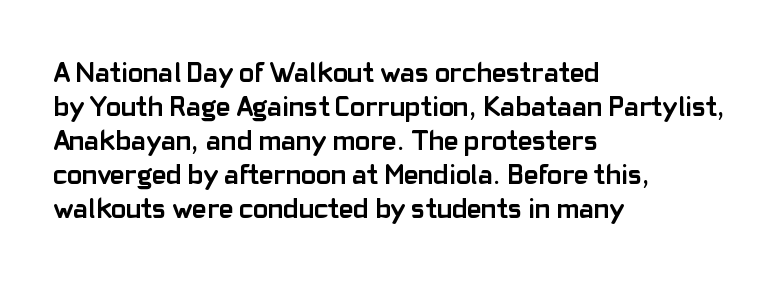
{"serif": "no", "italic": "no", "bold": "yes", "weight": "semibold", "width": "normal", "stroke_contrast": "low", "x_height": "medium", "monospaced": "no", "underline": "no", "align": "left", "line_spacing_ratio": 1.21, "letter_spacing": "normal", "letter_spacing_em": 0.0, "glyph_px": 28}
